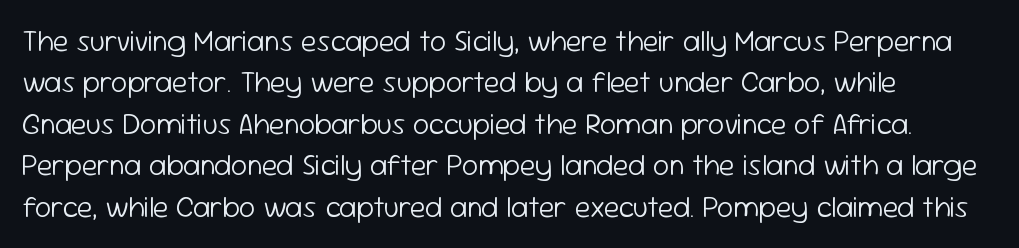
Q: Is the text bold? A: No.
Q: Is the text italic (slanted)? A: No, it is upright.
Q: Is the typeface a serif or a sans-serif typeface? A: Sans-serif.
Q: Is the text underlined? A: No.
Q: How is the paragraph aligned? A: Left-aligned.
Q: Is the spacing between letters normal or unusually wide? A: Normal.
Q: Is the spacing between lines tight, normal or loose? A: Normal.
Q: Width (condensed, normal, or wide)? A: Normal.
Q: Stroke contrast? A: Low.
Q: x-height? A: Medium.
Q: Monospaced? A: No.
